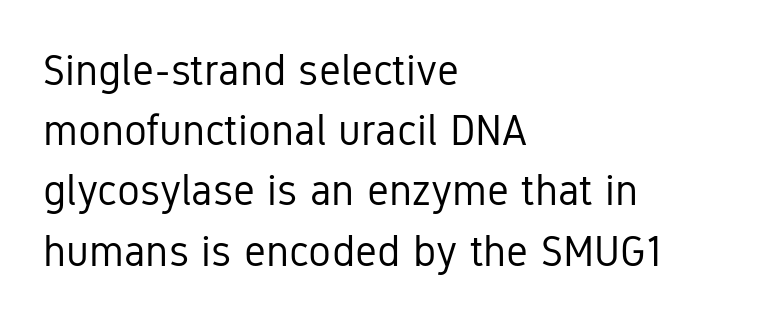
The image shows 43 px regular-weight, condensed sans-serif type, upright; set left-aligned, normal line spacing (1.4x), normal letter spacing, not underlined; low stroke contrast and a medium x-height.
